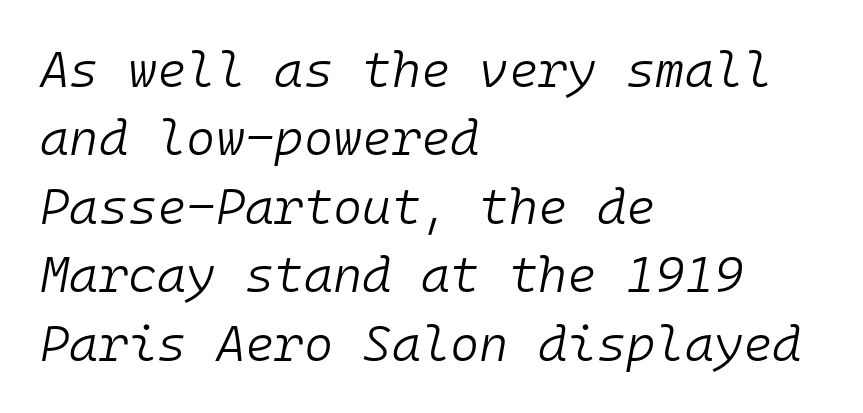
Type without underlining. Do the characters align in a grid? Yes, the font is monospaced. Nothing heavy about these letters — not bold at all. Glyph-to-glyph distance matches everyday printed text.
